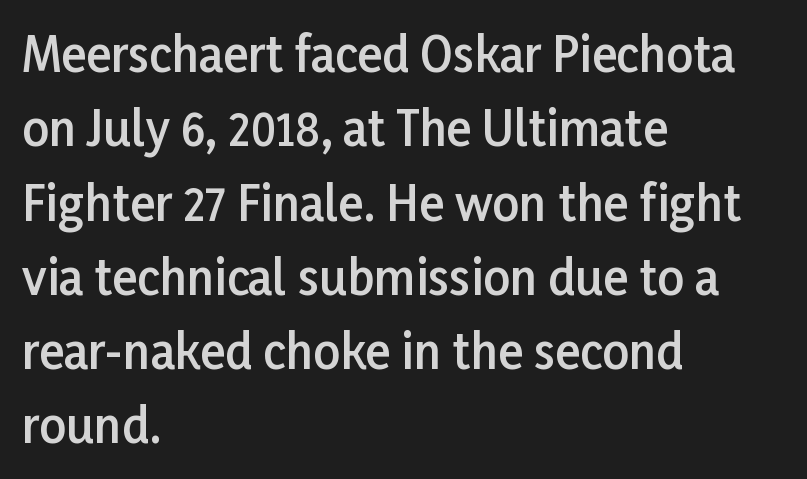
The paragraph has a hard left edge and a soft right edge. Classification — sans serif. Leading matches the norm, producing a regular column. Descender tails drop into unmarked territory.
